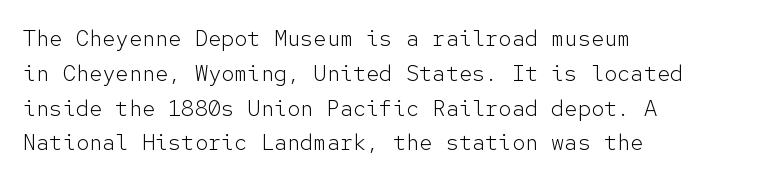
All the whitespace from short lines collects on the right. No extra tracking has been applied to these lines. Characters remain perfectly vertical along every line. The space beneath each line is pristine and unruled. Vertical stems look standard width or narrower in stroke.
